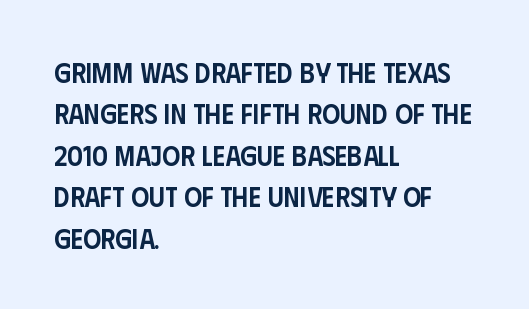
The image shows 28 px semibold, condensed sans-serif type, upright; set left-aligned, normal line spacing (1.48x), normal letter spacing, not underlined; low stroke contrast and a large x-height.
